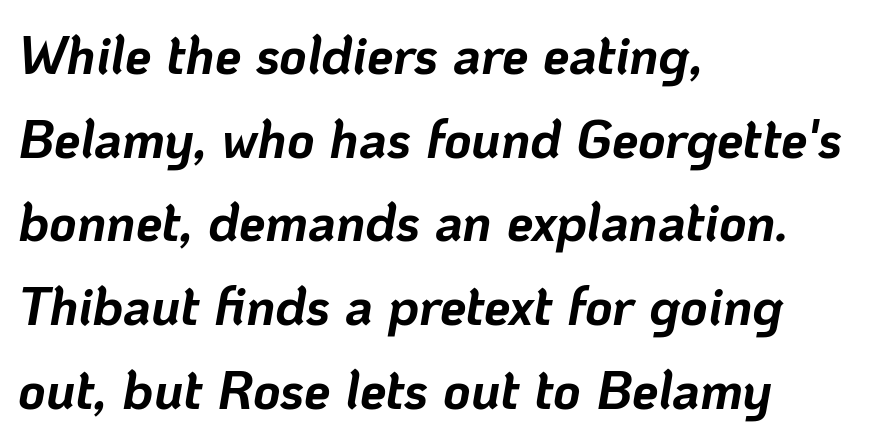
The image shows 53 px bold type, italic (leaning right); set left-aligned, normal line spacing (1.58x), normal letter spacing, not underlined; low stroke contrast and a medium x-height.
